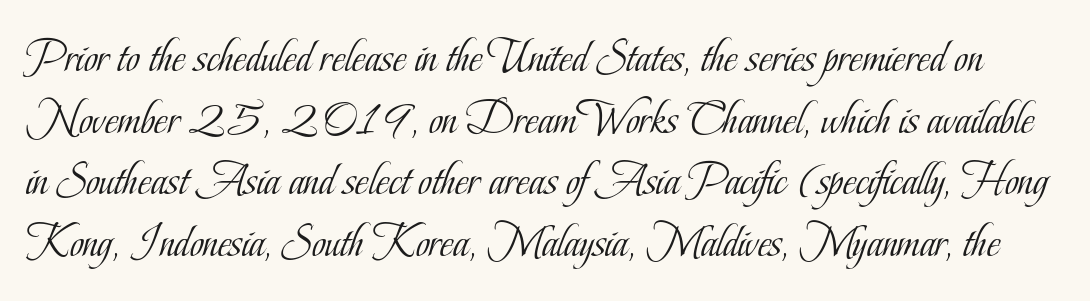
The image shows 47 px light, condensed serif type; set normal line spacing (1.31x), normal letter spacing, not underlined; low stroke contrast and a small x-height.
